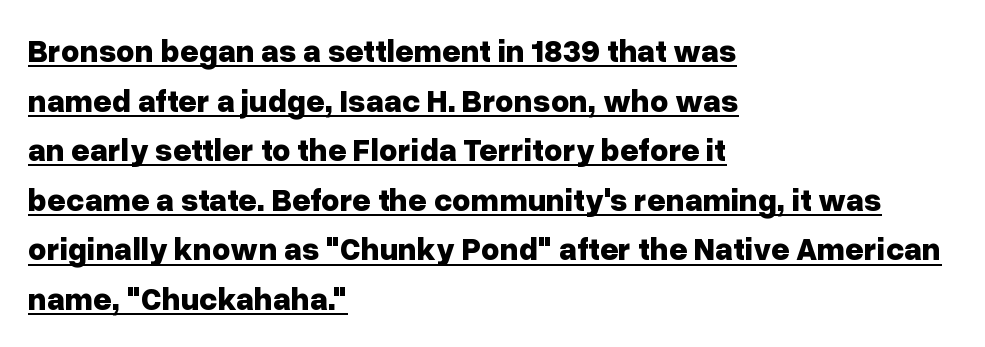
Q: Is the text bold? A: Yes.
Q: Is the text italic (slanted)? A: No, it is upright.
Q: Is the typeface a serif or a sans-serif typeface? A: Sans-serif.
Q: Is the text underlined? A: Yes.
Q: How is the paragraph aligned? A: Left-aligned.
Q: Is the spacing between letters normal or unusually wide? A: Normal.
Q: Is the spacing between lines tight, normal or loose? A: Normal.
Q: Width (condensed, normal, or wide)? A: Normal.
Q: Stroke contrast? A: Low.
Q: x-height? A: Medium.
Q: Monospaced? A: No.
